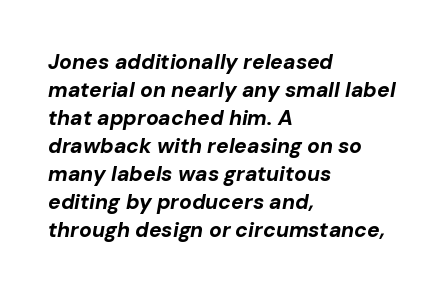
Q: Is the text bold? A: Yes.
Q: Is the text italic (slanted)? A: Yes, it leans right by about 10 degrees.
Q: Is the text underlined? A: No.
Q: How is the paragraph aligned? A: Left-aligned.
Q: Is the spacing between letters normal or unusually wide? A: Normal.
Q: Is the spacing between lines tight, normal or loose? A: Normal.
